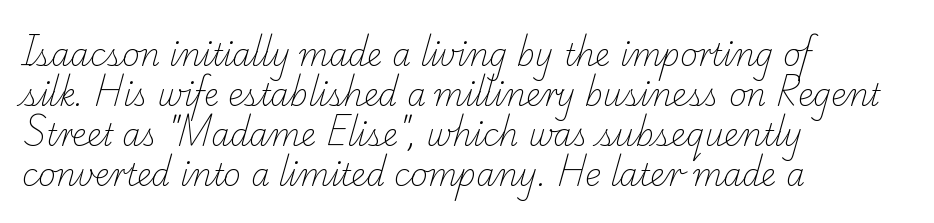
The image shows 30 px light serif type; set left-aligned, normal line spacing (1.33x), normal letter spacing, not underlined; low stroke contrast and a small x-height.
